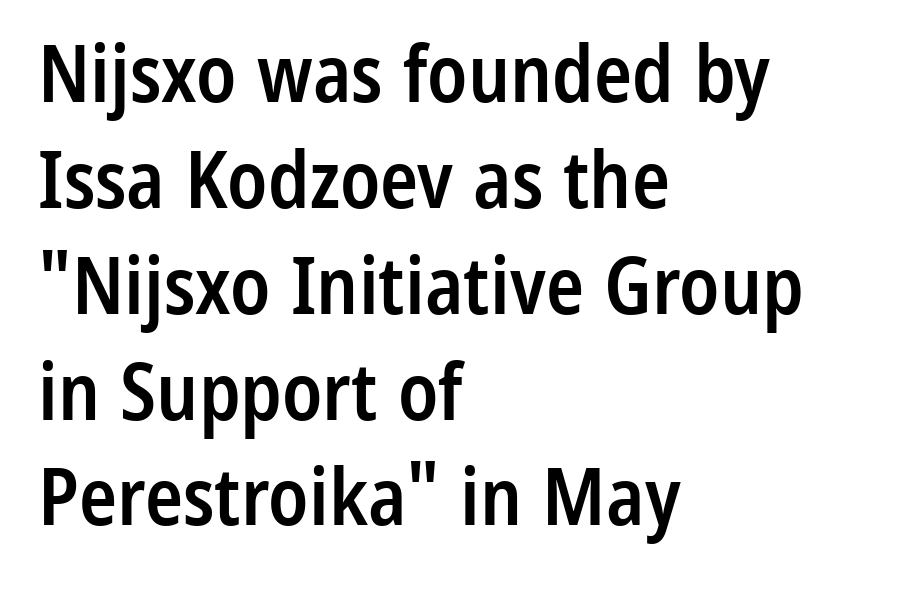
The image shows 79 px semibold, condensed sans-serif type, upright; set left-aligned, normal line spacing (1.34x), normal letter spacing, not underlined; low stroke contrast and a medium x-height.
